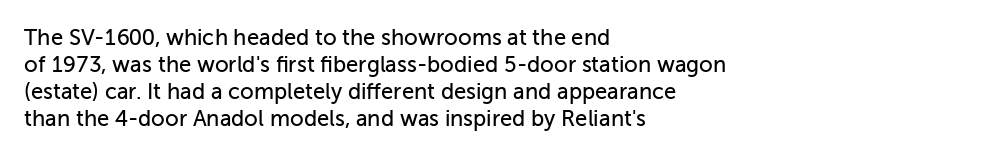
The image shows 22 px text type, upright; set left-aligned, line spacing 1.23x, normal letter spacing, not underlined.
